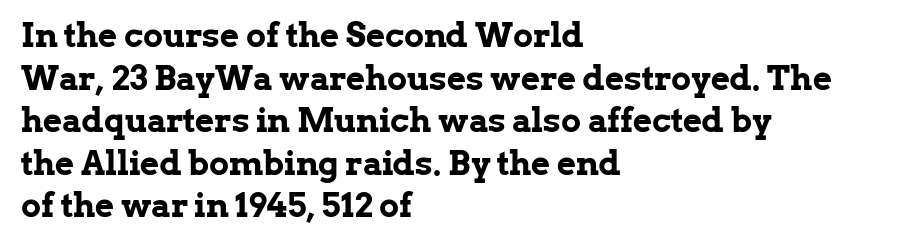
{"serif": "yes", "italic": "no", "bold": "yes", "weight": "bold", "width": "normal", "stroke_contrast": "low", "x_height": "medium", "monospaced": "no", "underline": "no", "align": "left", "line_spacing": "normal", "line_spacing_ratio": 1.29, "letter_spacing": "normal", "letter_spacing_em": 0.0, "glyph_px": 33}
